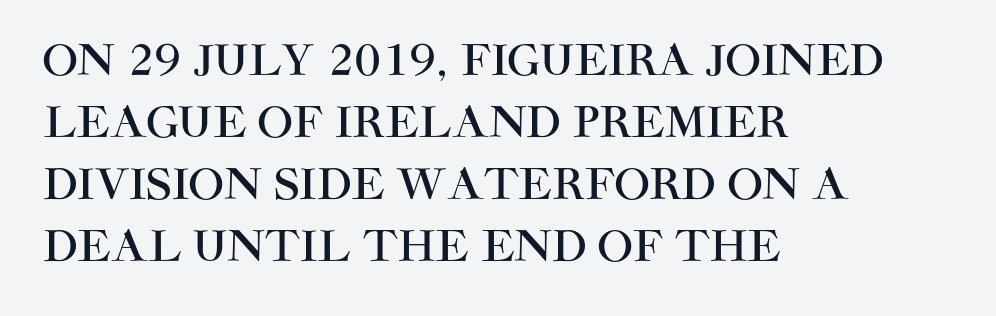
Here the glyphs are tracked normally, forming tight word shapes. In terms of leading, this rendering sits right in the middle. Letterform terminals end flat and unadorned throughout the passage. Horizontal alignment here is leftward, the default for most running prose. No italicization has been applied; the sample stays upright.
